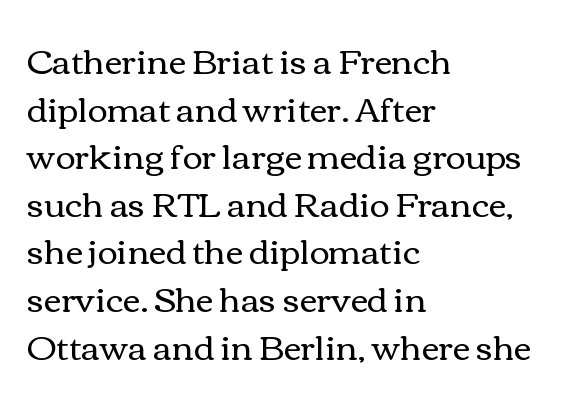
The image shows 34 px regular-weight, wide type, upright; set left-aligned, normal line spacing (1.4x), normal letter spacing, not underlined; a medium x-height.
